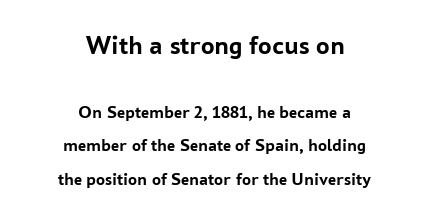
The image shows 27 px bold type, upright; set centered, line spacing 1.86x, normal letter spacing, not underlined; the first (top) block is 1.5x larger.
